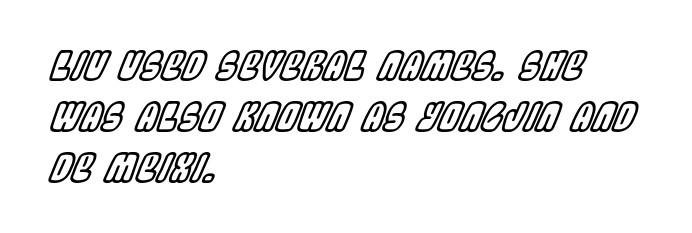
{"italic": "yes", "lean": "right", "slant_degrees": 22, "width": "condensed", "x_height": "large", "monospaced": "no", "underline": "no", "align": "left", "line_spacing": "normal", "line_spacing_ratio": 1.34, "letter_spacing": "normal", "letter_spacing_em": 0.0, "glyph_px": 38}
